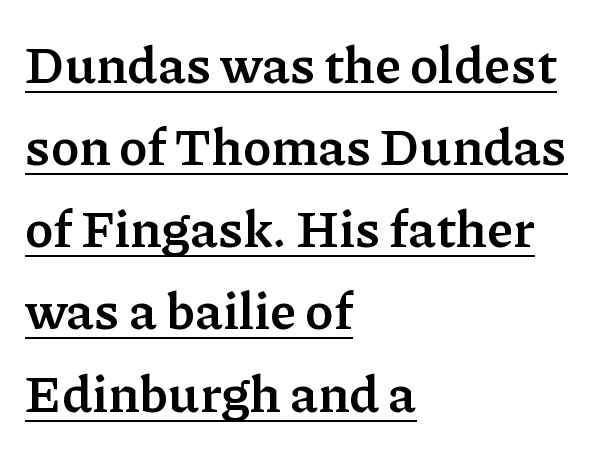
A rule runs beneath these lines of type. Which margin do the lines hug? The left one — the right edge is uneven. These lines sit exactly where default settings would place them. The gaps between neighbouring characters are ordinary and unremarkable. Strokes here are thick enough to call this a true bold.
